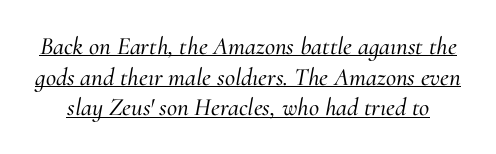
Q: Is the text italic (slanted)? A: Yes, it leans right by about 10 degrees.
Q: Is the text underlined? A: Yes.
Q: Is the spacing between letters normal or unusually wide? A: Normal.
